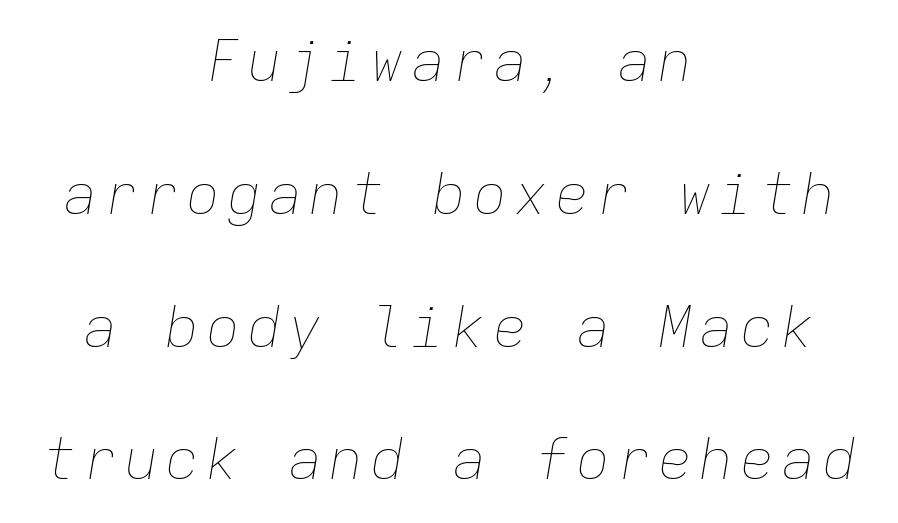
{"italic": "yes", "lean": "right", "slant_degrees": 9, "bold": "no", "weight": "thin", "width": "normal", "stroke_contrast": "low", "x_height": "medium", "monospaced": "yes", "underline": "no", "align": "center", "line_spacing": "loose", "line_spacing_ratio": 2.33, "glyph_px": 57}
